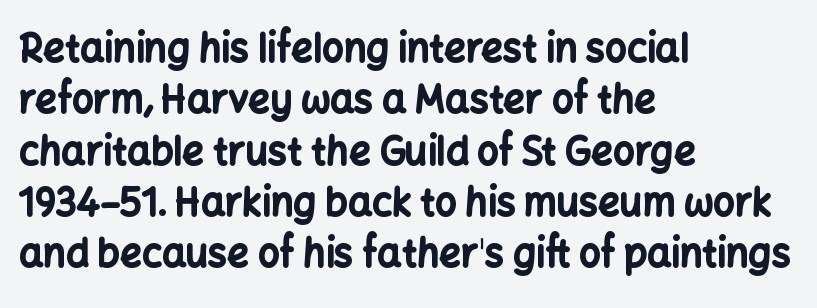
The passage shown is not underscored anywhere. A roman cut, with each character standing at attention. A student would call this left alignment; a typographer would say flush left, rag right. Inter-character spacing is left at the font's built-in metrics.
